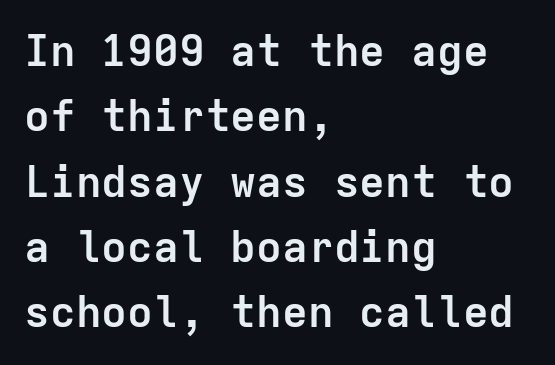
{"serif": "no", "italic": "no", "bold": "yes", "weight": "semibold", "width": "normal", "stroke_contrast": "low", "x_height": "medium", "monospaced": "yes", "underline": "no", "align": "left", "line_spacing": "normal", "line_spacing_ratio": 1.52, "letter_spacing": "normal", "letter_spacing_em": 0.0, "glyph_px": 43}
